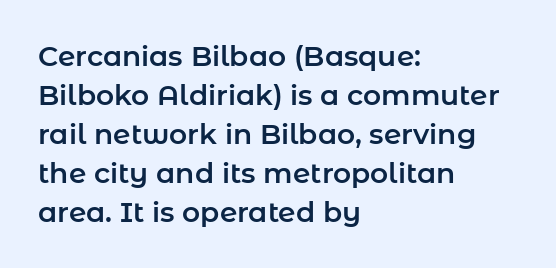
Q: Is the text italic (slanted)? A: No, it is upright.
Q: Is the typeface a serif or a sans-serif typeface? A: Sans-serif.
Q: Is the text underlined? A: No.
Q: How is the paragraph aligned? A: Left-aligned.
Q: Is the spacing between letters normal or unusually wide? A: Normal.
Q: Is the spacing between lines tight, normal or loose? A: Normal.
Q: Width (condensed, normal, or wide)? A: Normal.
Q: Stroke contrast? A: Low.
Q: x-height? A: Medium.
Q: Monospaced? A: No.
